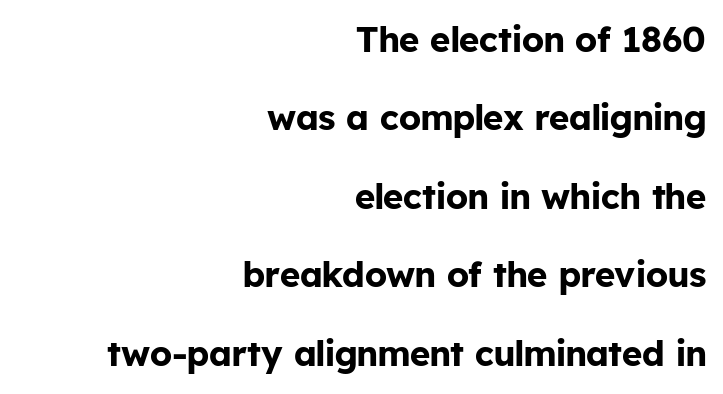
The image shows 35 px bold sans-serif type, upright; set right-aligned, loose line spacing (2.24x), normal letter spacing, not underlined; low stroke contrast and a medium x-height.
